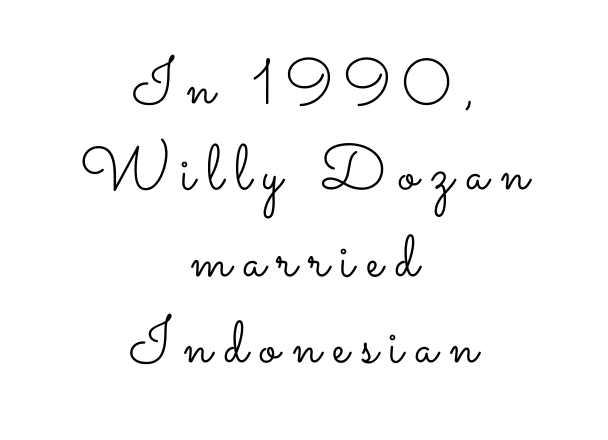
Q: Is the text bold? A: No.
Q: Is the text italic (slanted)? A: Yes.
Q: Is the text underlined? A: No.
Q: How is the paragraph aligned? A: Centered.
Q: Is the spacing between lines tight, normal or loose? A: Normal.
Q: Width (condensed, normal, or wide)? A: Wide.
Q: Stroke contrast? A: Low.
Q: x-height? A: Small.
Q: Monospaced? A: No.
